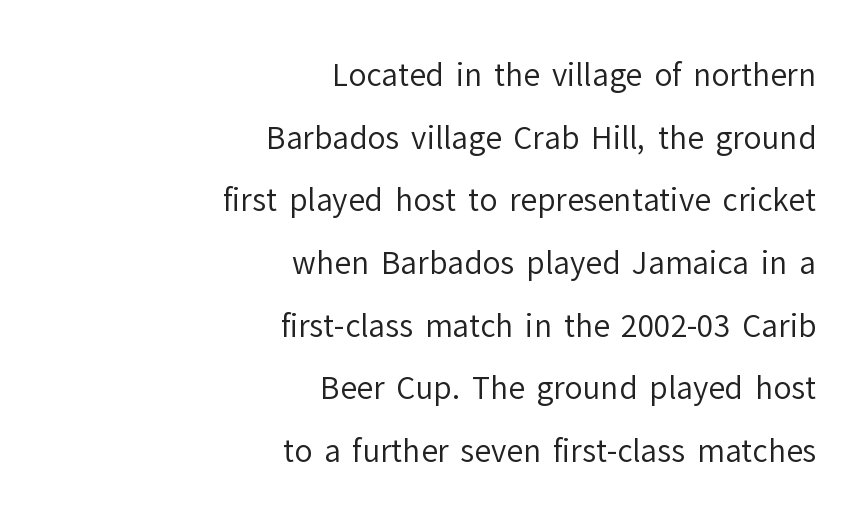
The image shows 30 px regular-weight sans-serif type, upright; set right-aligned, loose line spacing (2.09x), normal letter spacing, not underlined; low stroke contrast and a medium x-height.
